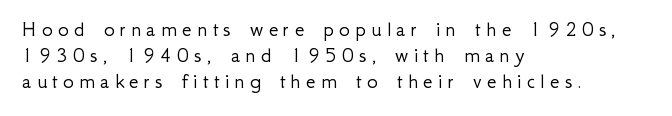
Stroke thickness stays within the range of a standard reading face or lighter. These lines have a slow, spaced-out rhythm from letter to letter. Every character sits straight up, as roman type does. Every row of glyphs begins at an identical x-position on the left. Any mark beneath the type? The region is blank.
